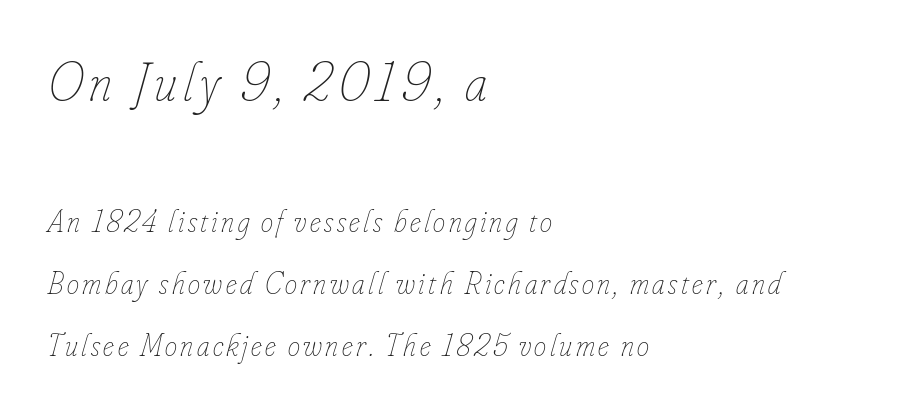
Here the first block reads like a headline and the second like body copy. A classic flush-left, rag-right setting is used for this passage. Proportional: the letters do not fall into vertical columns. Vertical spacing — loose. Compared with a typical body face, this is equally light or lighter still. Lines of text with bare space underneath.
